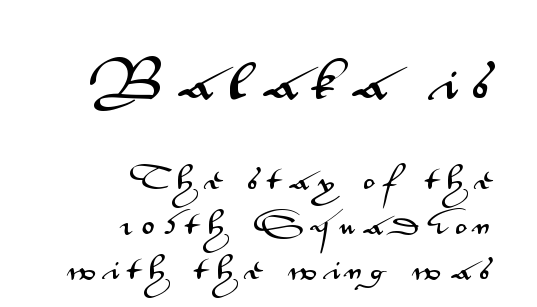
The image shows 42 px wide sans-serif type; set right-aligned, line spacing 1.88x, unusually wide letter spacing (+0.37 em), not underlined; the first (top) block is 1.75x larger; medium stroke contrast and a small x-height.
